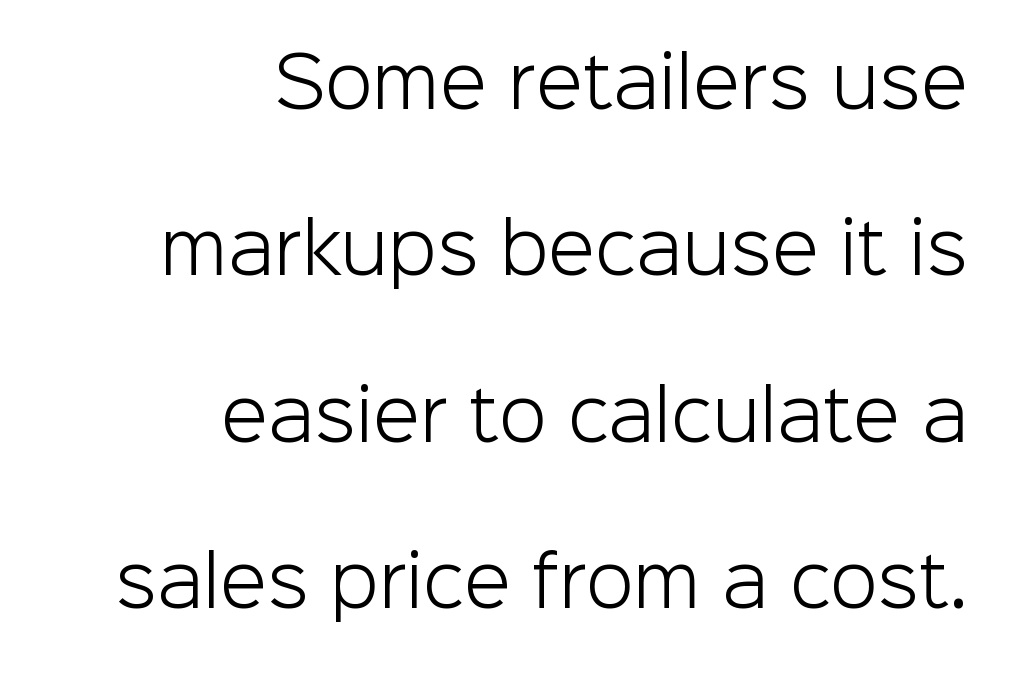
{"serif": "no", "italic": "no", "bold": "no", "weight": "light", "width": "normal", "stroke_contrast": "low", "x_height": "medium", "monospaced": "no", "underline": "no", "align": "right", "line_spacing": "loose", "line_spacing_ratio": 2.41, "letter_spacing": "normal", "letter_spacing_em": 0.0, "glyph_px": 69}
